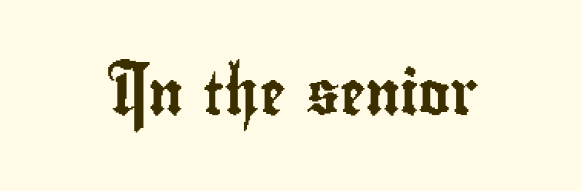
Q: Is the text italic (slanted)? A: No, it is upright.
Q: Is the typeface a serif or a sans-serif typeface? A: Sans-serif.
Q: Is the text underlined? A: No.
Q: Is the spacing between letters normal or unusually wide? A: Normal.
Q: Width (condensed, normal, or wide)? A: Condensed.
Q: Stroke contrast? A: Low.
Q: x-height? A: Small.
Q: Monospaced? A: No.
